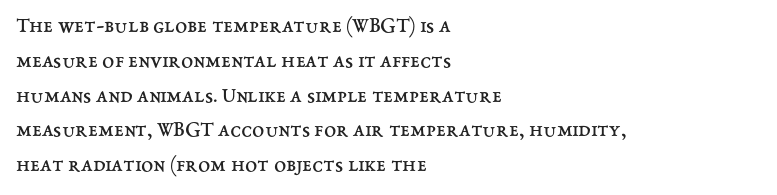
The image shows 22 px text type, upright; set left-aligned, normal line spacing (1.58x), normal letter spacing, not underlined.
